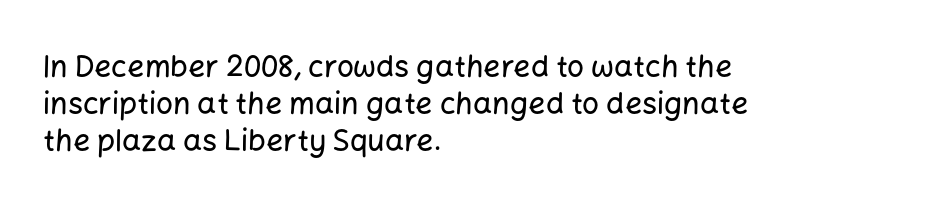
The letters stand upright; this is a roman face. Each word holds together tightly as a unit, with standard inter-letter gaps. The passage shown is typed in a proportional face where columns would drift. The baseline area is clear.
